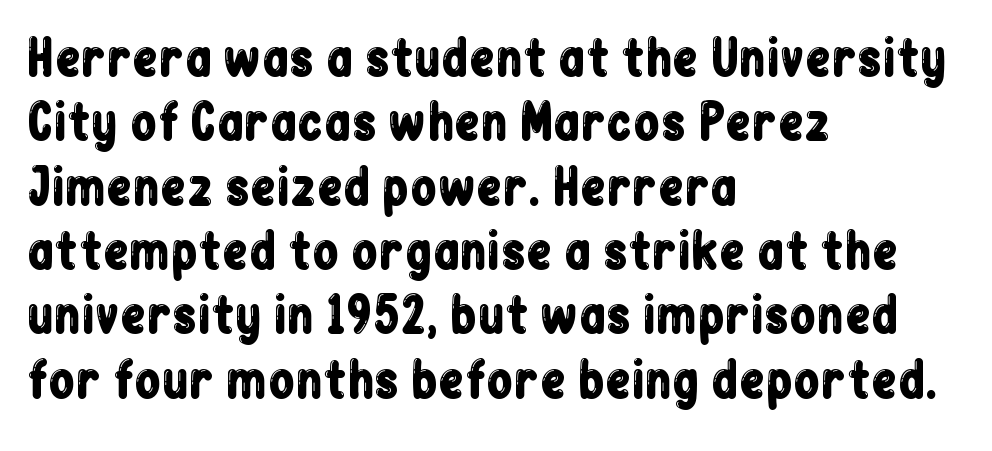
Q: Is the text italic (slanted)? A: No, it is upright.
Q: Is the typeface a serif or a sans-serif typeface? A: Sans-serif.
Q: Is the text underlined? A: No.
Q: How is the paragraph aligned? A: Left-aligned.
Q: Is the spacing between letters normal or unusually wide? A: Normal.
Q: Is the spacing between lines tight, normal or loose? A: Normal.
Q: Width (condensed, normal, or wide)? A: Condensed.
Q: Stroke contrast? A: Low.
Q: x-height? A: Medium.
Q: Monospaced? A: No.
